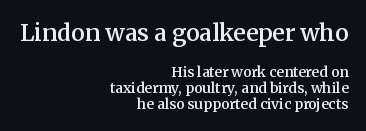
Horizontally, the lines are justified to the trailing edge only. These two chunks differ in scale, with the top chunk taking the larger measure. Rule under the text: the space is simply empty. Emphasis by weight is partial: semibold. This sample uses an upright cut, with every glyph sitting square on the baseline.
